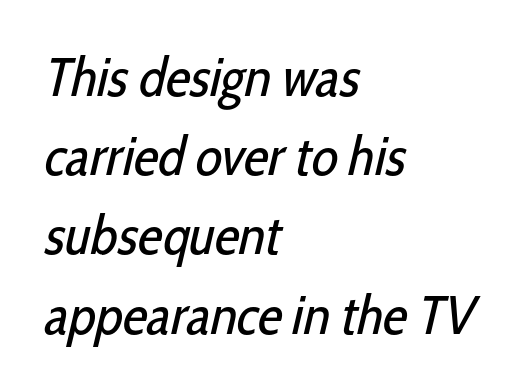
{"serif": "no", "bold": "no", "weight": "regular", "width": "condensed", "stroke_contrast": "low", "x_height": "medium", "monospaced": "no", "underline": "no", "align": "left", "line_spacing": "normal", "line_spacing_ratio": 1.44, "letter_spacing": "normal", "letter_spacing_em": 0.0, "glyph_px": 55}
